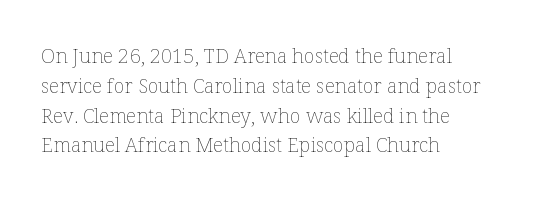
Rule under the text: the space is simply empty. Upright lettering throughout. This rendering leaves character spacing at its baseline value. If you drew a ruler down the left edge, every line would touch it. Is there much room between lines? A standard amount, neither cramped nor airy. This reads as an unemphasized weight, regular at the heaviest.
